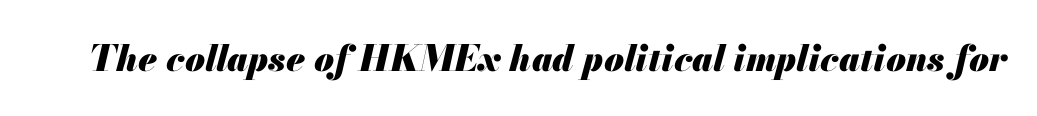
The image shows 36 px heavy type, italic (leaning right); set normal letter spacing, not underlined; medium stroke contrast and a small x-height.
